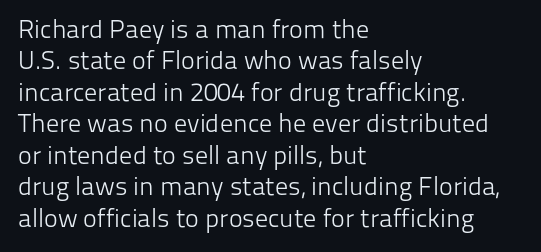
The image shows 26 px text type, upright; set left-aligned, line spacing 1.21x, normal letter spacing, not underlined.
